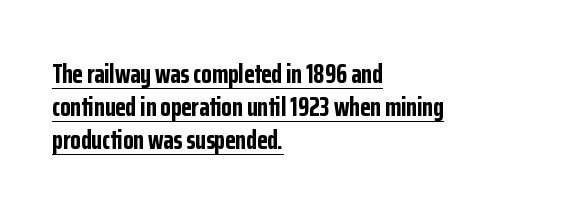
The image shows 27 px bold type, upright; set left-aligned, line spacing 1.22x, normal letter spacing, underlined.
